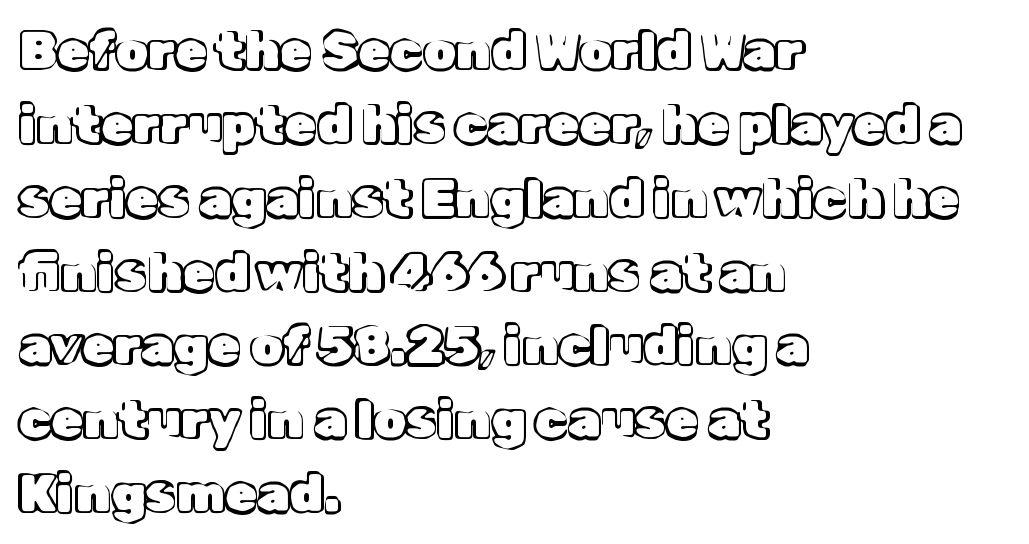
The image shows 52 px text type, upright; set left-aligned, normal line spacing (1.42x), normal letter spacing, not underlined; a medium x-height.
